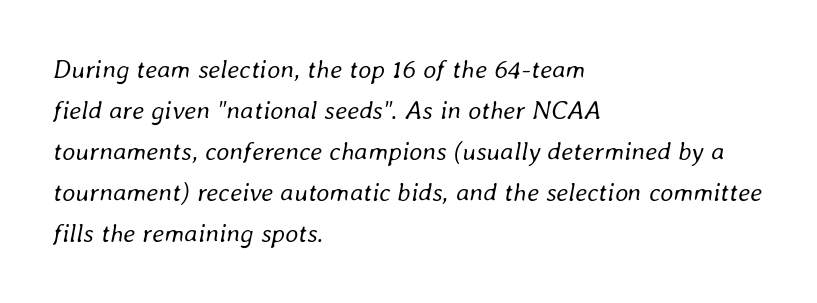
Q: Is the text bold? A: No.
Q: Is the text italic (slanted)? A: Yes, it leans right by about 8 degrees.
Q: Is the text underlined? A: No.
Q: How is the paragraph aligned? A: Left-aligned.
Q: Is the spacing between letters normal or unusually wide? A: Normal.
Q: Is the spacing between lines tight, normal or loose? A: Normal.
